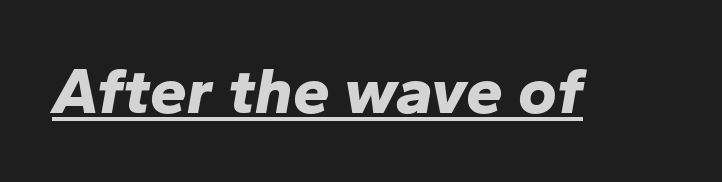
The image shows 66 px bold type, italic (leaning right); set normal letter spacing, underlined; low stroke contrast and a medium x-height.
